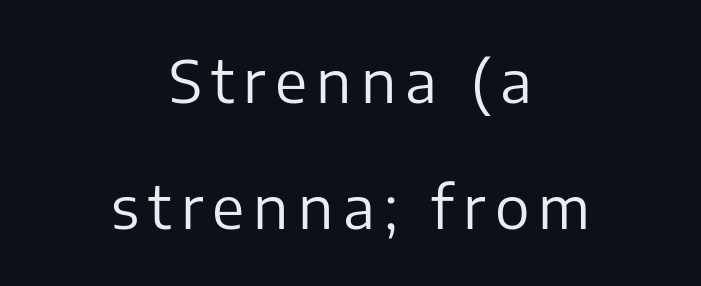
{"serif": "no", "italic": "no", "bold": "no", "weight": "regular", "width": "normal", "stroke_contrast": "low", "x_height": "medium", "monospaced": "no", "underline": "no", "align": "center", "line_spacing": "loose", "line_spacing_ratio": 2.18, "glyph_px": 58}
